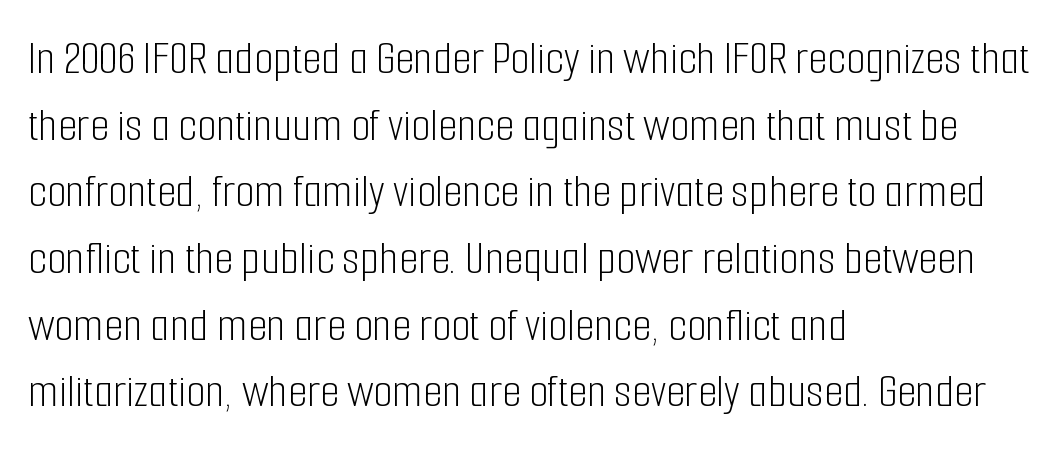
The image shows 49 px light, condensed sans-serif type, upright; set left-aligned, normal line spacing (1.36x), normal letter spacing, not underlined; low stroke contrast and a medium x-height.
